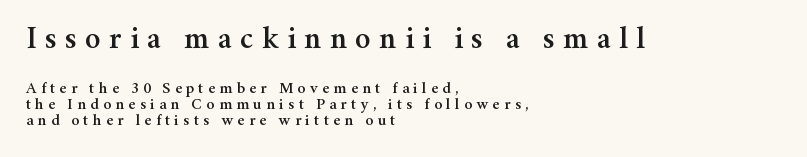
The image shows 31 px serif type, upright; set left-aligned, tight line spacing (0.99x), unusually wide letter spacing (+0.27 em), not underlined; the first (top) block is 1.94x larger; medium stroke contrast and a medium x-height.
